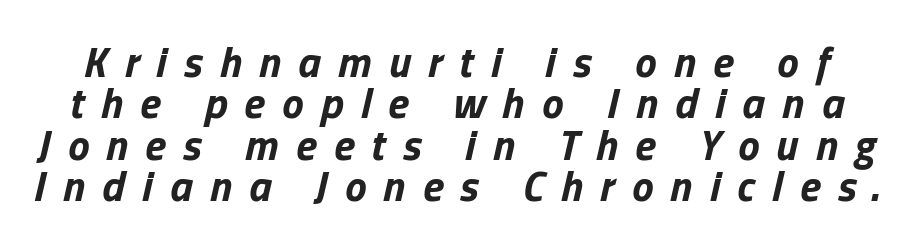
The image shows 43 px bold type, italic (leaning right); set tight line spacing (0.96x), unusually wide letter spacing (+0.4 em), not underlined; low stroke contrast and a medium x-height.
